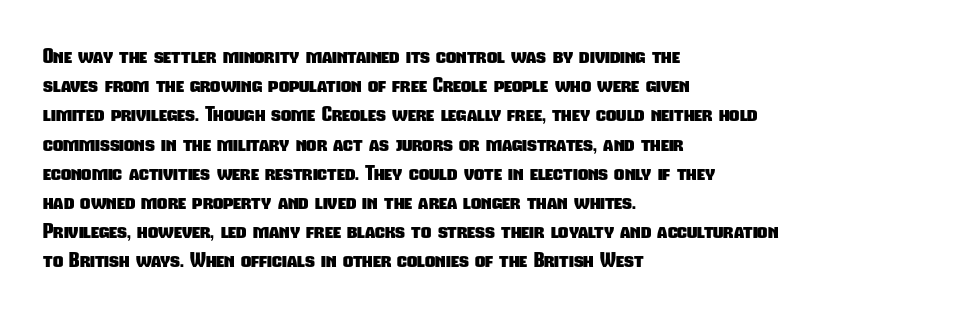
The image shows 20 px bold type; set left-aligned, normal line spacing (1.46x), normal letter spacing, not underlined.
